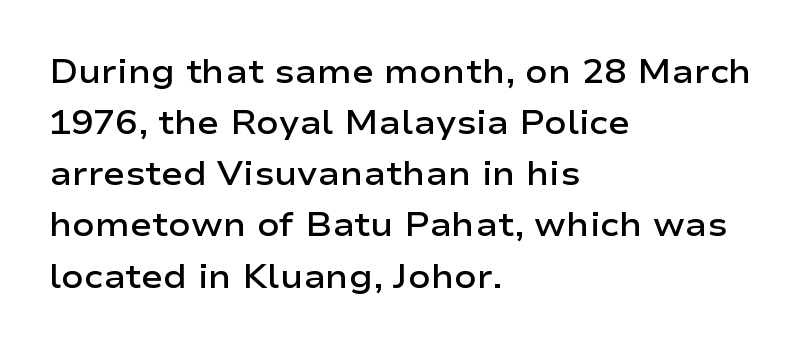
{"serif": "no", "italic": "no", "bold": "semi", "weight": "semibold", "width": "wide", "stroke_contrast": "low", "x_height": "medium", "monospaced": "no", "underline": "no", "align": "left", "line_spacing": "normal", "line_spacing_ratio": 1.55, "letter_spacing": "normal", "letter_spacing_em": 0.0, "glyph_px": 33}
